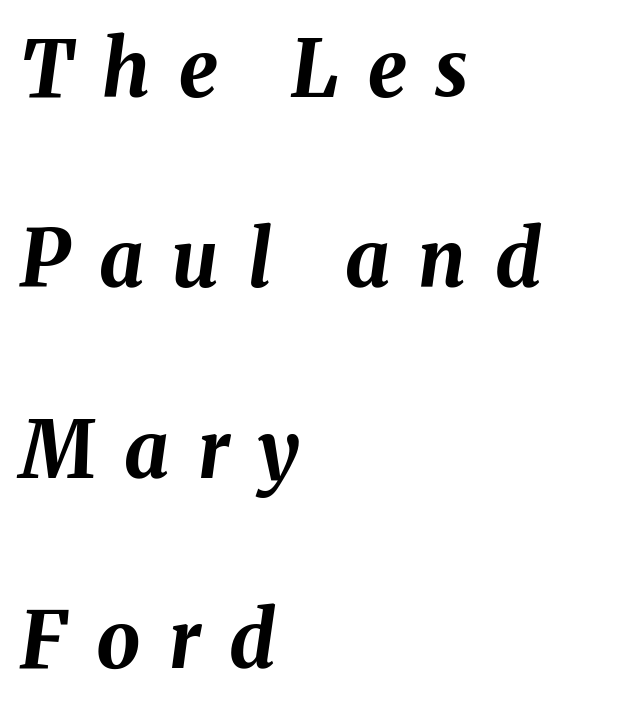
Is the type bold? Yes — the strokes are clearly thick and heavy. This block would shrink considerably if given ordinary leading; it's expanded now. Every character sits at an angle, as italics do. All the whitespace from short lines collects on the right. Note the varied advance widths — an 'i' is clearly narrower than an 'm'. What stands out about the letter spacing? Its width — letters are far apart.
